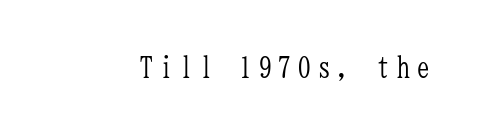
Q: Is the text bold? A: No.
Q: Is the text italic (slanted)? A: No, it is upright.
Q: Is the typeface a serif or a sans-serif typeface? A: Serif.
Q: Is the text underlined? A: No.
Q: Width (condensed, normal, or wide)? A: Condensed.
Q: Stroke contrast? A: Low.
Q: x-height? A: Medium.
Q: Monospaced? A: Yes.
